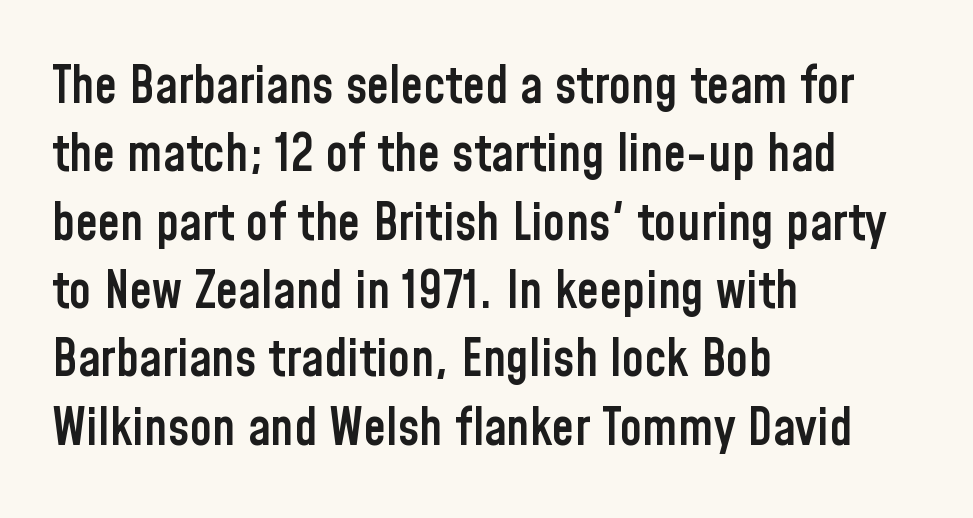
Q: Is the text bold? A: Semi-bold.
Q: Is the text italic (slanted)? A: No, it is upright.
Q: Is the typeface a serif or a sans-serif typeface? A: Sans-serif.
Q: Is the text underlined? A: No.
Q: How is the paragraph aligned? A: Left-aligned.
Q: Is the spacing between letters normal or unusually wide? A: Normal.
Q: Is the spacing between lines tight, normal or loose? A: Normal.
Q: Width (condensed, normal, or wide)? A: Condensed.
Q: Stroke contrast? A: Low.
Q: x-height? A: Medium.
Q: Monospaced? A: No.
